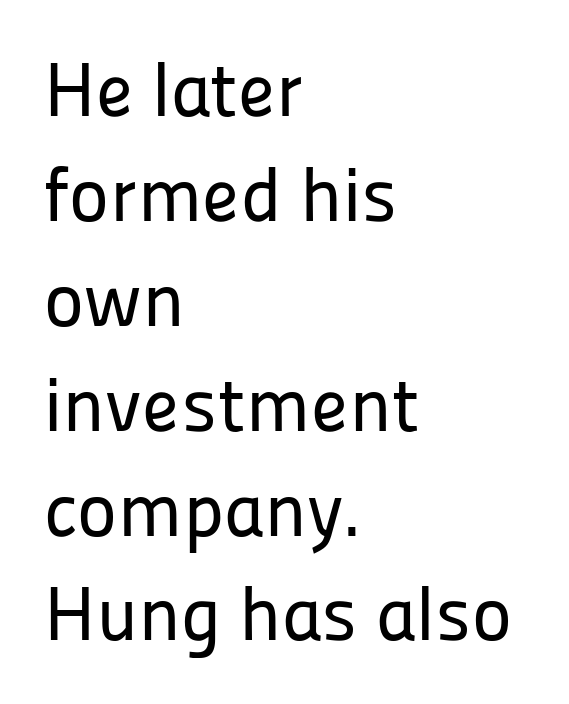
Q: Is the text italic (slanted)? A: No, it is upright.
Q: Is the typeface a serif or a sans-serif typeface? A: Sans-serif.
Q: Is the text underlined? A: No.
Q: How is the paragraph aligned? A: Left-aligned.
Q: Is the spacing between letters normal or unusually wide? A: Normal.
Q: Is the spacing between lines tight, normal or loose? A: Normal.
Q: Width (condensed, normal, or wide)? A: Normal.
Q: Stroke contrast? A: Low.
Q: x-height? A: Medium.
Q: Monospaced? A: No.
